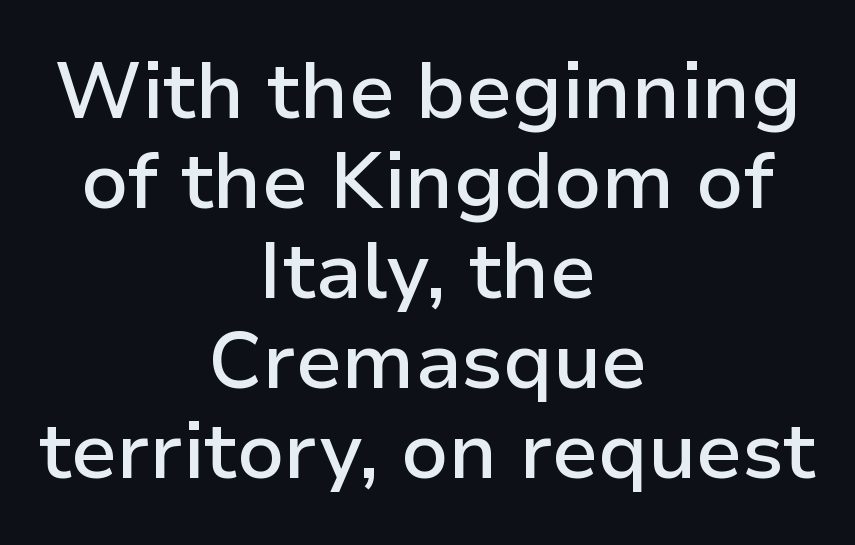
{"serif": "no", "italic": "no", "bold": "semi", "weight": "semibold", "width": "normal", "stroke_contrast": "low", "x_height": "medium", "monospaced": "no", "underline": "no", "align": "center", "line_spacing": "tight", "line_spacing_ratio": 1.14, "letter_spacing": "normal", "letter_spacing_em": 0.0, "glyph_px": 79}
